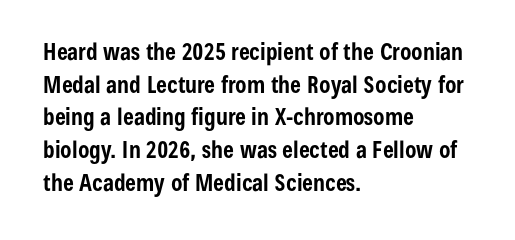
{"italic": "no", "bold": "yes", "underline": "no", "align": "left", "line_spacing": "normal", "line_spacing_ratio": 1.42, "letter_spacing": "normal", "letter_spacing_em": 0.0, "glyph_px": 23}
